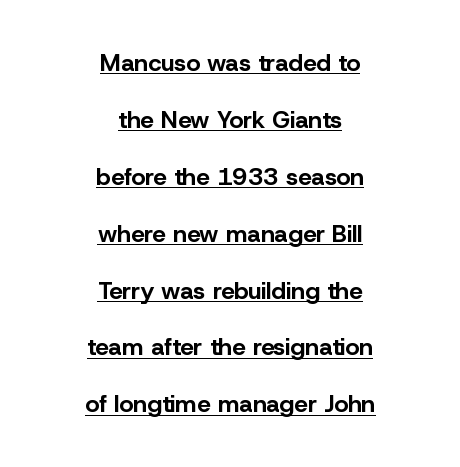
Q: Is the text bold? A: Yes.
Q: Is the text italic (slanted)? A: No, it is upright.
Q: Is the text underlined? A: Yes.
Q: How is the paragraph aligned? A: Centered.
Q: Is the spacing between letters normal or unusually wide? A: Normal.
Q: Is the spacing between lines tight, normal or loose? A: Loose.
